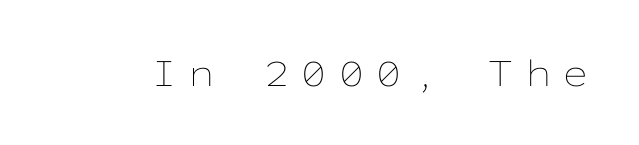
If you drew a line through each stem, it would be perfectly vertical. Think of a typewriter: that constant character pitch is what you see here. Characters follow at a spacing far wider than the type designer built in. Decoration check: the copy has no underline. Stems and bowls with no extra thickness — not bold.
